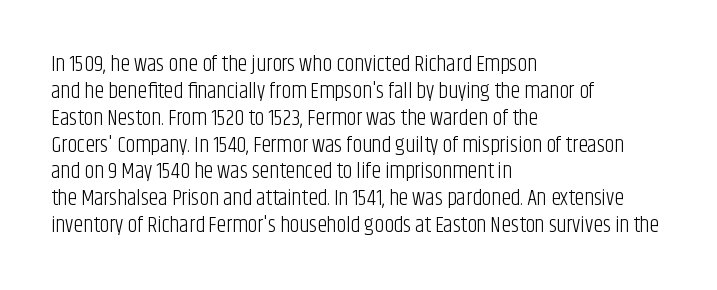
Honestly, the letter spacing is just normal — you wouldn't notice it. A student would call this left alignment; a typographer would say flush left, rag right. The font sits on the lighter half of the weight spectrum, regular included. Just letters on the line, the space beneath them empty.
